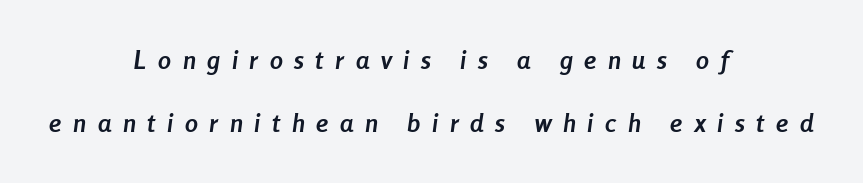
{"italic": "yes", "lean": "right", "slant_degrees": 8, "bold": "yes", "underline": "no", "align": "center", "line_spacing": "loose", "line_spacing_ratio": 2.44, "letter_spacing": "wide", "letter_spacing_em": 0.45, "glyph_px": 26}
